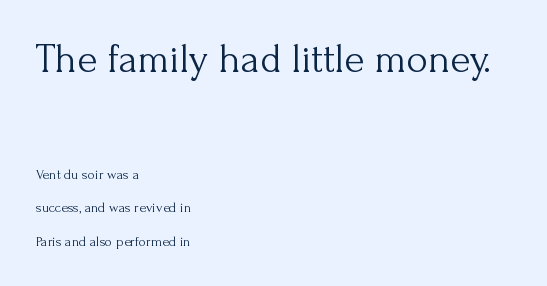
The characters are drawn with everyday or finer stroke widths. Inter-character spacing is left at the font's built-in metrics. Has an underline been added? It has not. How would I describe the line gaps? Wide and relaxed.
